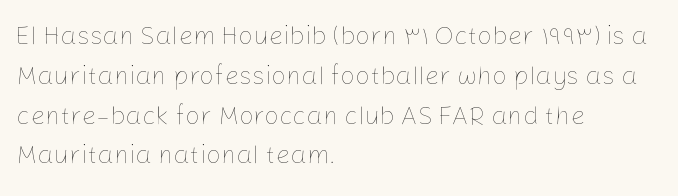
The image shows 26 px text type, upright; set left-aligned, normal line spacing (1.53x), normal letter spacing, not underlined.
